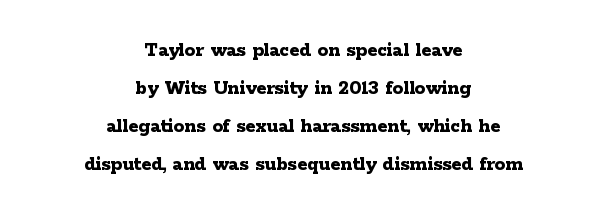
The image shows 21 px bold type, upright; set centered, line spacing 1.81x, normal letter spacing, not underlined.
